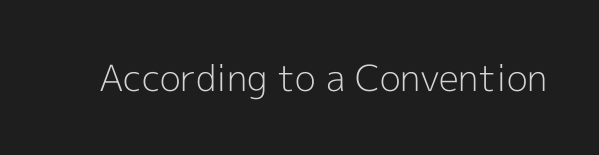
Nope, no serifs anywhere on these letters. The string is rendered with underlining switched off. You could call the tracking neutral — neither tight nor loose. Varying glyph widths throughout — classic text-font behaviour.
